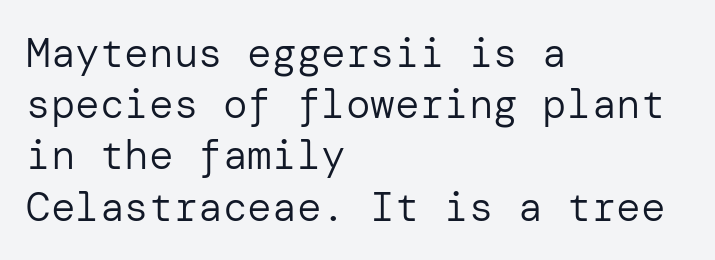
The image shows 41 px regular-weight sans-serif type, upright; set left-aligned, normal line spacing (1.25x), normal letter spacing, not underlined; low stroke contrast and a medium x-height.
